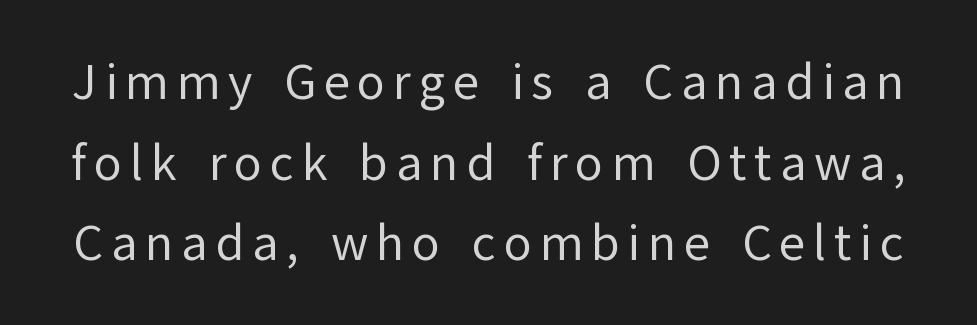
{"serif": "no", "italic": "no", "bold": "no", "weight": "regular", "width": "normal", "stroke_contrast": "low", "x_height": "medium", "monospaced": "no", "underline": "no", "line_spacing": "normal", "line_spacing_ratio": 1.58, "glyph_px": 51}
